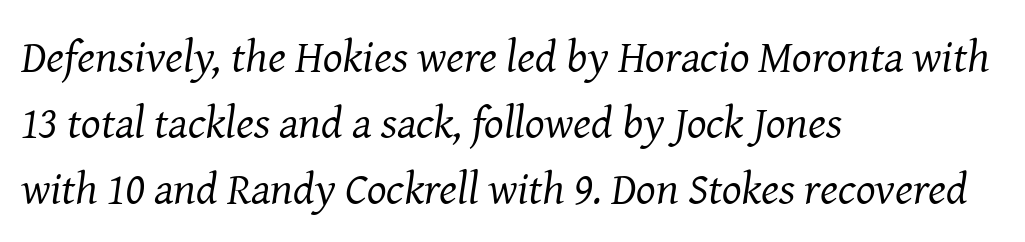
The strokes are not fattened; the text isn't bold. One glance says typical: line gaps are just what's usual. Descenders hang freely into open space. The typography opts for an oblique posture over an upright one.
